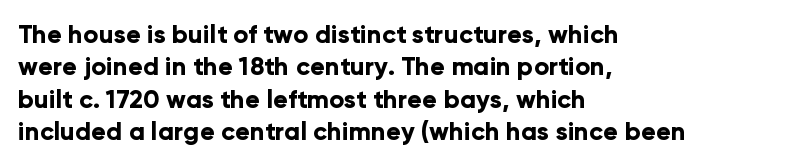
The image shows 25 px bold type, upright; set left-aligned, normal line spacing (1.3x), normal letter spacing, not underlined.
